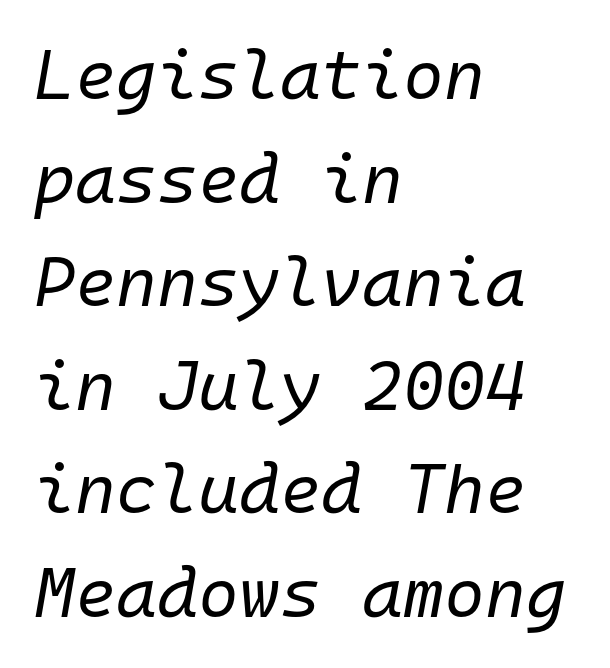
The passage shown has conventional tracking throughout. These glyphs show unthickened strokes, regular width or finer. Plain, unruled lines of type. There's an unmistakable incline to the writing here.
